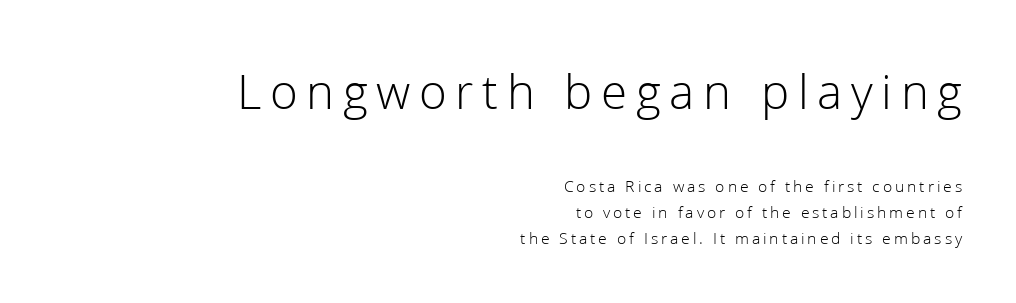
The space between consecutive lines is moderate. Notice how the passage keeps a crisp vertical edge on the right only. The foot of each line stays bare and open. Top chunk: large. Bottom chunk: small.
